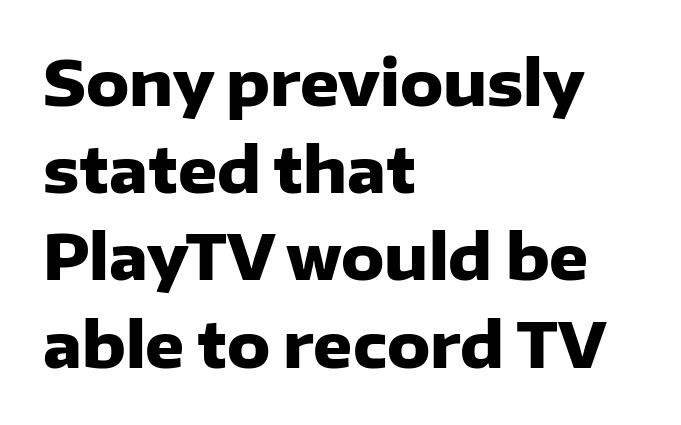
The baseline area is clear. The rendering shows plain stroke endings on the letterforms — a sans-serif design. The compositor pushed each line to the left boundary. This block has exactly the height ordinary leading produces. This sample has the flowing, uneven cadence of proportional lettering.
